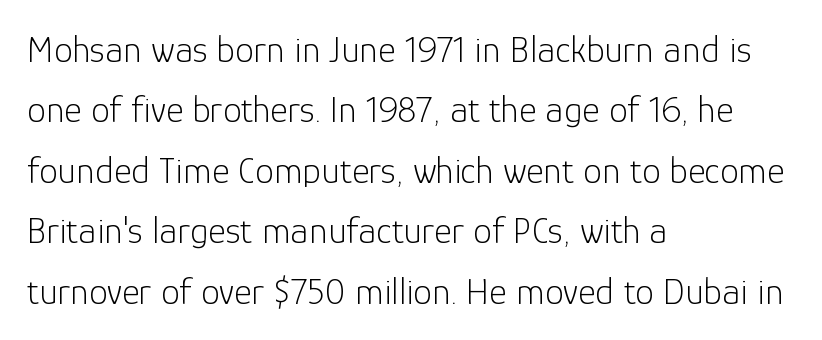
Q: Is the text bold? A: No.
Q: Is the text italic (slanted)? A: No, it is upright.
Q: Is the typeface a serif or a sans-serif typeface? A: Sans-serif.
Q: Is the text underlined? A: No.
Q: How is the paragraph aligned? A: Left-aligned.
Q: Is the spacing between letters normal or unusually wide? A: Normal.
Q: Is the spacing between lines tight, normal or loose? A: Normal.
Q: Width (condensed, normal, or wide)? A: Normal.
Q: Stroke contrast? A: Low.
Q: x-height? A: Medium.
Q: Monospaced? A: No.
